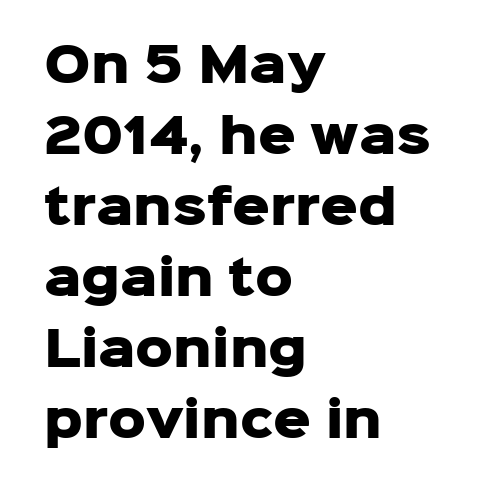
Each row of text sits above clean, open space. A student would call this left alignment; a typographer would say flush left, rag right. The strokes are fattened all the way to bold. Look at the tracking — it's just the regular setting, nothing added. No italicization has been applied; the sample stays upright.
